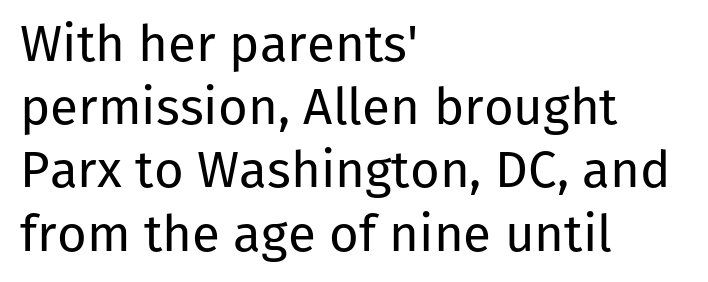
Q: Is the text bold? A: No.
Q: Is the text italic (slanted)? A: No, it is upright.
Q: Is the typeface a serif or a sans-serif typeface? A: Sans-serif.
Q: Is the text underlined? A: No.
Q: How is the paragraph aligned? A: Left-aligned.
Q: Is the spacing between letters normal or unusually wide? A: Normal.
Q: Width (condensed, normal, or wide)? A: Normal.
Q: Stroke contrast? A: Low.
Q: x-height? A: Medium.
Q: Monospaced? A: No.
